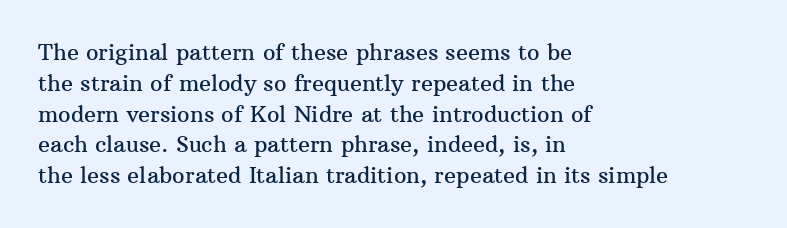
{"italic": "no", "underline": "no", "align": "left", "line_spacing": "normal", "line_spacing_ratio": 1.4, "letter_spacing": "normal", "letter_spacing_em": 0.0, "glyph_px": 22}
